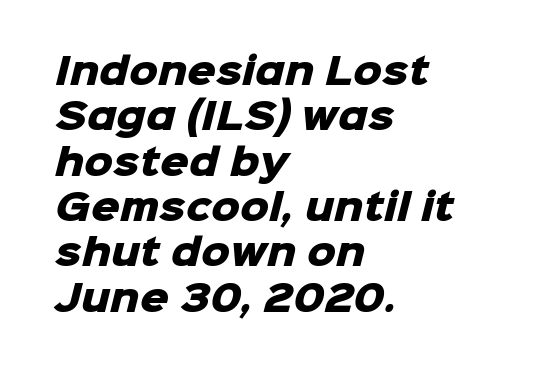
Q: Is the text bold? A: Yes.
Q: Is the typeface a serif or a sans-serif typeface? A: Sans-serif.
Q: Is the text underlined? A: No.
Q: How is the paragraph aligned? A: Left-aligned.
Q: Is the spacing between letters normal or unusually wide? A: Normal.
Q: Is the spacing between lines tight, normal or loose? A: Normal.
Q: Width (condensed, normal, or wide)? A: Normal.
Q: Stroke contrast? A: Low.
Q: x-height? A: Medium.
Q: Monospaced? A: No.
